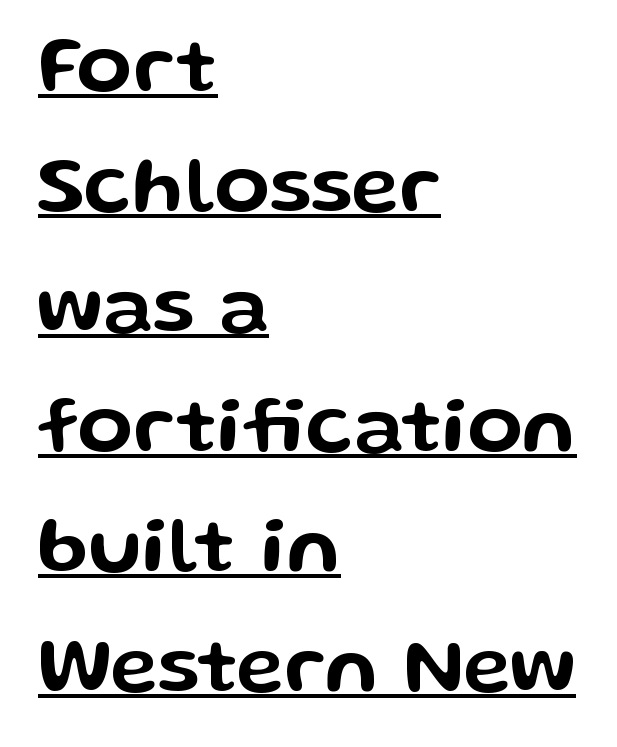
The image shows 80 px wide sans-serif type, upright; set left-aligned, normal line spacing (1.5x), normal letter spacing, underlined; low stroke contrast and a medium x-height.
